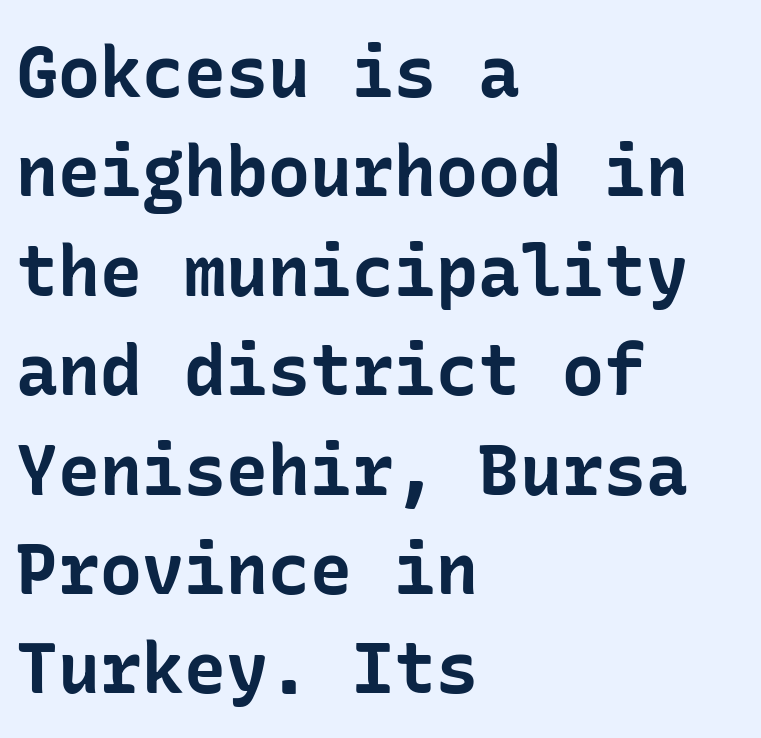
The image shows 70 px bold sans-serif type, upright; set left-aligned, normal line spacing (1.42x), normal letter spacing, not underlined; low stroke contrast and a medium x-height.
